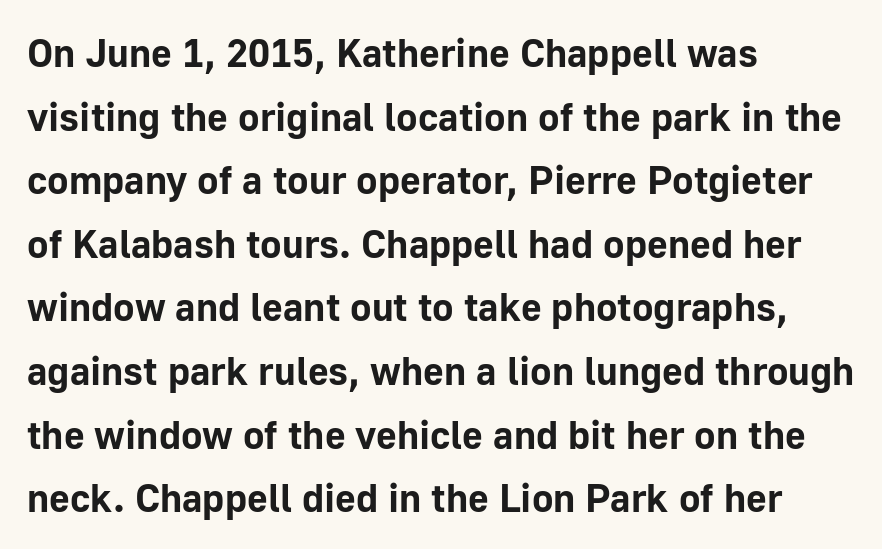
Q: Is the text bold? A: Yes.
Q: Is the text italic (slanted)? A: No, it is upright.
Q: Is the typeface a serif or a sans-serif typeface? A: Sans-serif.
Q: Is the text underlined? A: No.
Q: How is the paragraph aligned? A: Left-aligned.
Q: Is the spacing between letters normal or unusually wide? A: Normal.
Q: Is the spacing between lines tight, normal or loose? A: Normal.
Q: Width (condensed, normal, or wide)? A: Normal.
Q: Stroke contrast? A: Low.
Q: x-height? A: Medium.
Q: Monospaced? A: No.
